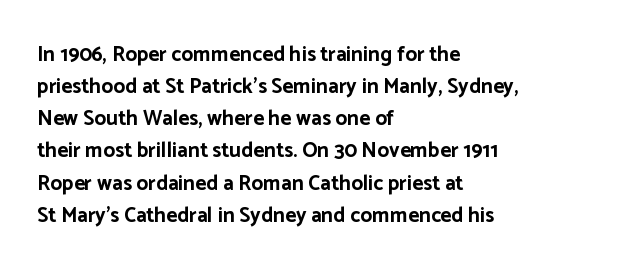
{"italic": "no", "bold": "yes", "underline": "no", "align": "left", "line_spacing": "normal", "line_spacing_ratio": 1.53, "letter_spacing": "normal", "letter_spacing_em": 0.0, "glyph_px": 21}
